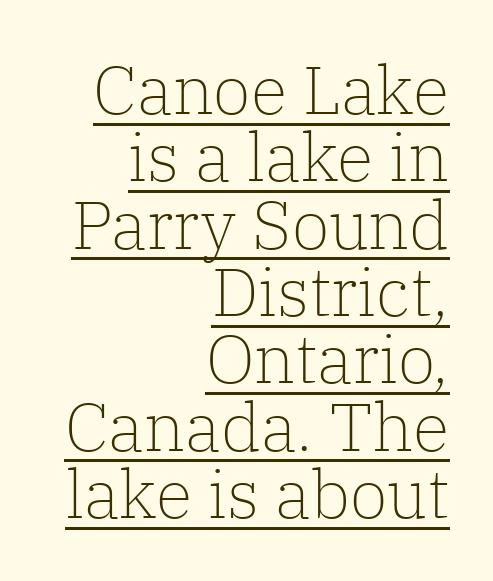
Students, observe the line beneath the letters — that is underlining. Is this a fixed-width face? No — the glyphs have proportional, varying widths. Visually the block forms a straight wall on the right and a jagged coastline on the left. This sample trades vertical openness for compactness between lines.
